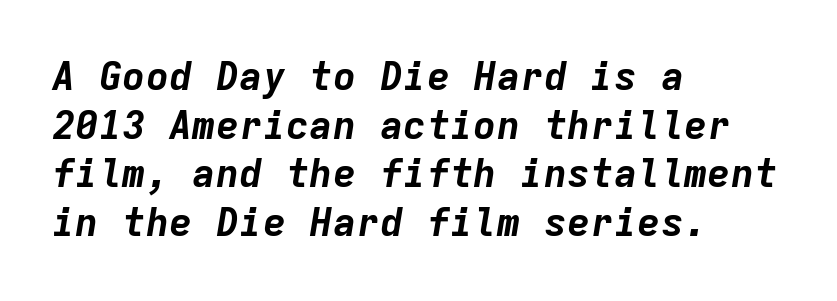
{"italic": "yes", "lean": "right", "slant_degrees": 9, "bold": "yes", "weight": "bold", "width": "normal", "stroke_contrast": "low", "x_height": "medium", "monospaced": "yes", "underline": "no", "align": "left", "line_spacing": "normal", "line_spacing_ratio": 1.25, "letter_spacing": "normal", "letter_spacing_em": 0.0, "glyph_px": 39}
